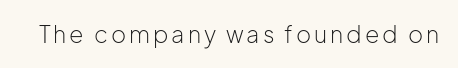
Honestly, there is no underline to notice here at all. This is roman type, the default non-slanted kind. Weight: not bold — regular or lighter.
